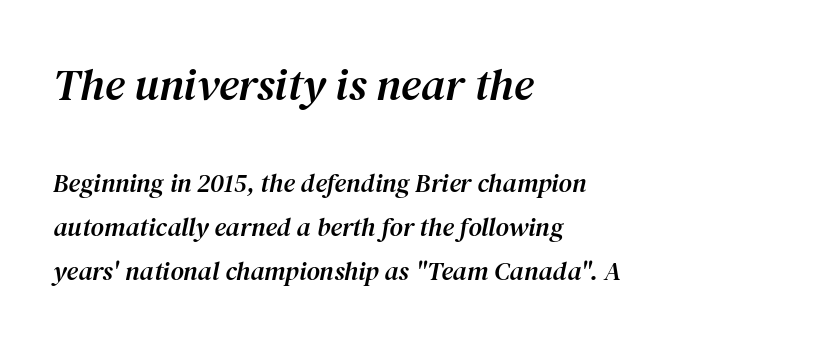
The image shows 45 px serif type, italic (leaning right); set left-aligned, normal line spacing (1.69x), normal letter spacing, not underlined; the first (top) block is 1.73x larger; medium stroke contrast and a medium x-height.
